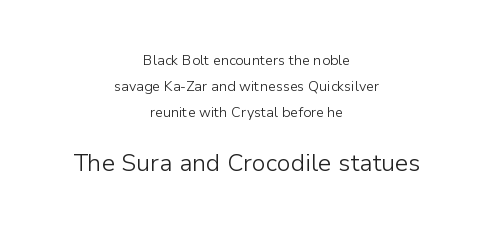
Q: Is the text bold? A: No.
Q: Is the text italic (slanted)? A: No, it is upright.
Q: Is the text underlined? A: No.
Q: How is the paragraph aligned? A: Centered.
Q: Is the spacing between letters normal or unusually wide? A: Normal.
Q: Which block of text is set in a larger size, the first (top) or the second (bottom)? A: The second (bottom) one.
